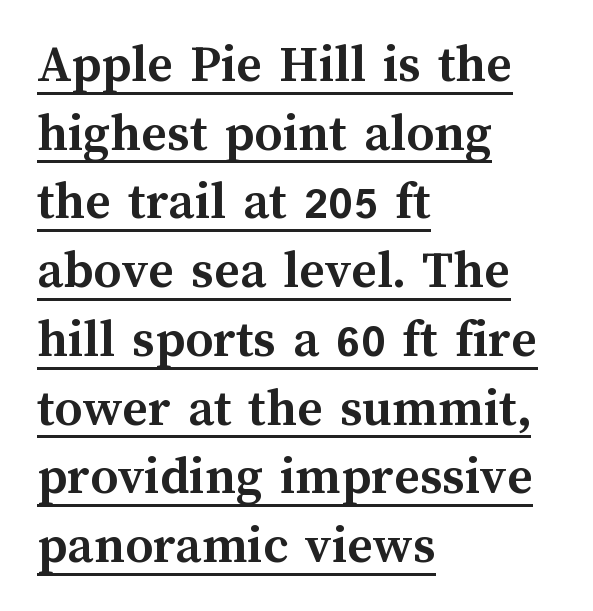
Q: Is the text bold? A: Yes.
Q: Is the text italic (slanted)? A: No, it is upright.
Q: Is the text underlined? A: Yes.
Q: How is the paragraph aligned? A: Left-aligned.
Q: Is the spacing between letters normal or unusually wide? A: Normal.
Q: Is the spacing between lines tight, normal or loose? A: Normal.
Q: Width (condensed, normal, or wide)? A: Normal.
Q: Stroke contrast? A: Medium.
Q: x-height? A: Medium.
Q: Monospaced? A: No.
